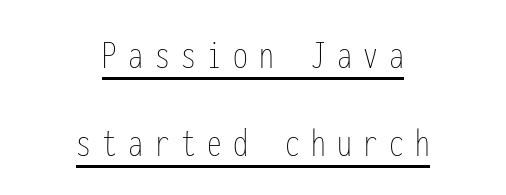
{"italic": "no", "bold": "no", "weight": "thin", "width": "condensed", "stroke_contrast": "low", "x_height": "medium", "monospaced": "yes", "underline": "yes", "align": "center", "line_spacing": "loose", "line_spacing_ratio": 2.09, "letter_spacing": "wide", "letter_spacing_em": 0.27, "glyph_px": 42}
